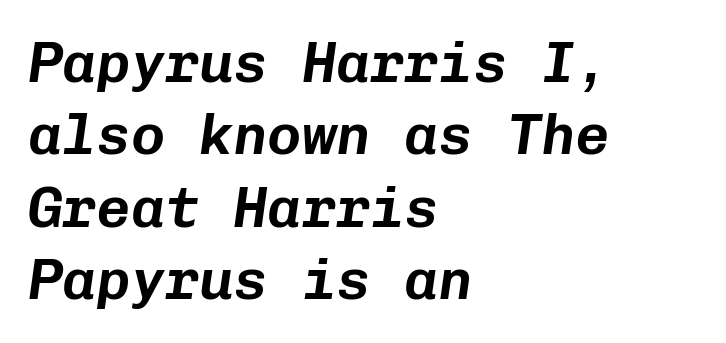
Q: Is the text italic (slanted)? A: Yes, it leans right by about 8 degrees.
Q: Is the text underlined? A: No.
Q: How is the paragraph aligned? A: Left-aligned.
Q: Is the spacing between letters normal or unusually wide? A: Normal.
Q: Is the spacing between lines tight, normal or loose? A: Normal.
Q: Width (condensed, normal, or wide)? A: Normal.
Q: Stroke contrast? A: Low.
Q: x-height? A: Medium.
Q: Monospaced? A: Yes.
